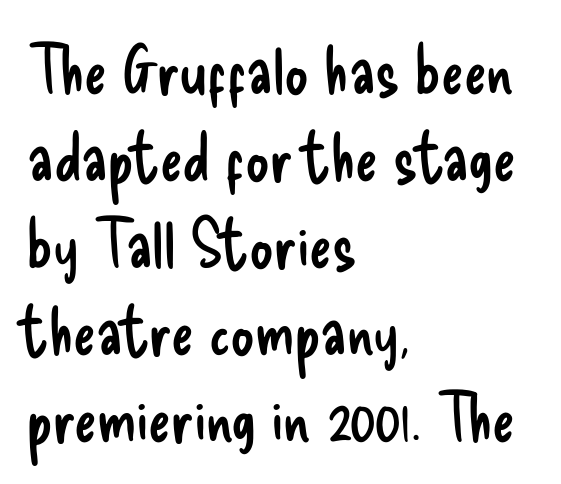
Rule under the text: the space is simply empty. No feet cap the strokes, marking this as sans-serif type. The lines are quadded left. Ascenders rise straight up at ninety degrees. Rows of type keep a routine distance in the vertical direction. This reads as an unemphasized weight, regular at the heaviest.
